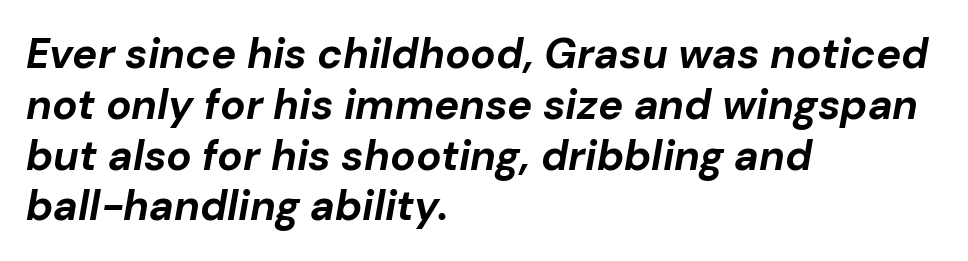
{"italic": "yes", "lean": "right", "slant_degrees": 10, "bold": "yes", "weight": "bold", "width": "normal", "stroke_contrast": "low", "x_height": "medium", "monospaced": "no", "underline": "no", "align": "left", "line_spacing_ratio": 1.21, "letter_spacing": "normal", "letter_spacing_em": 0.0, "glyph_px": 42}
